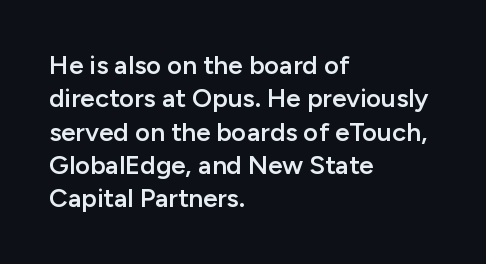
The image shows 26 px text type, upright; set left-aligned, normal line spacing (1.28x), normal letter spacing, not underlined.
